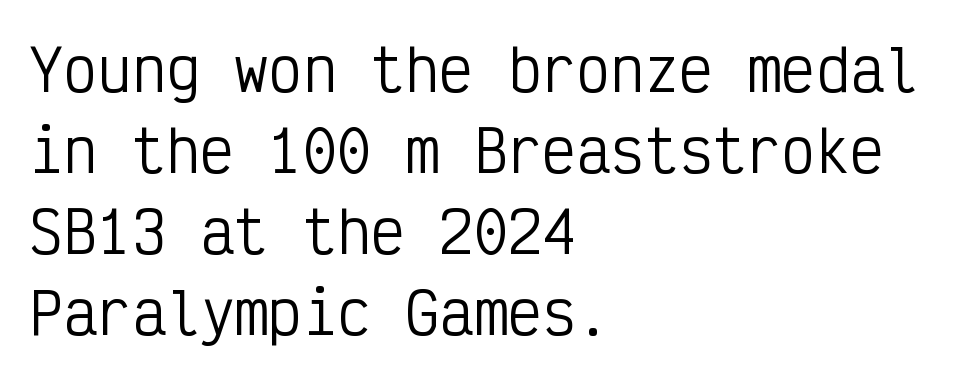
Q: Is the text bold? A: No.
Q: Is the text italic (slanted)? A: No, it is upright.
Q: Is the typeface a serif or a sans-serif typeface? A: Sans-serif.
Q: Is the text underlined? A: No.
Q: How is the paragraph aligned? A: Left-aligned.
Q: Is the spacing between letters normal or unusually wide? A: Normal.
Q: Is the spacing between lines tight, normal or loose? A: Normal.
Q: Width (condensed, normal, or wide)? A: Condensed.
Q: Stroke contrast? A: Low.
Q: x-height? A: Medium.
Q: Monospaced? A: Yes.
